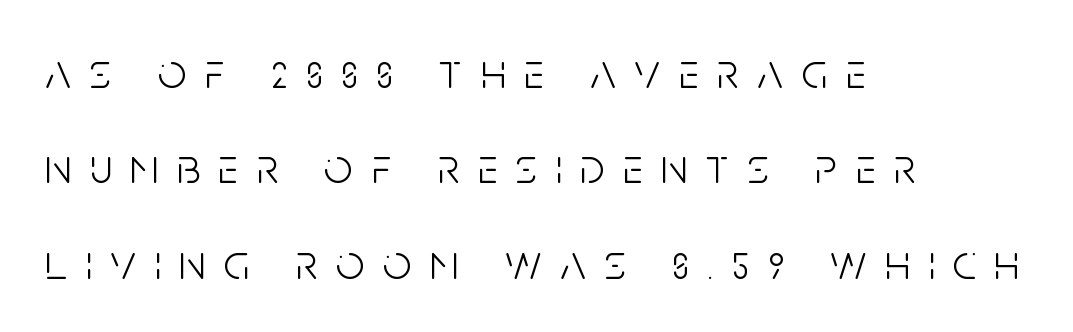
Are there feet on the stems? There aren't — it's a sans. Successive baselines arrive slowly, with a big drop between each. The font is comparable to plain body text, perhaps lighter. Alignment: flush left.
